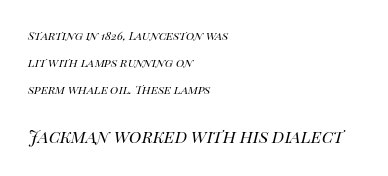
{"italic": "yes", "lean": "right", "slant_degrees": 14, "bold": "no", "underline": "no", "align": "left", "line_spacing": "loose", "line_spacing_ratio": 1.93, "letter_spacing": "normal", "letter_spacing_em": 0.0, "larger_block": "second", "size_ratio": 1.5, "glyph_px": 21}
